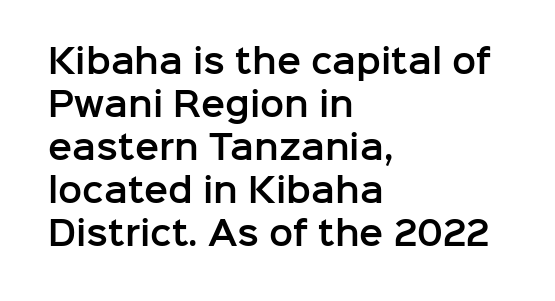
Q: Is the text italic (slanted)? A: No, it is upright.
Q: Is the typeface a serif or a sans-serif typeface? A: Sans-serif.
Q: Is the text underlined? A: No.
Q: How is the paragraph aligned? A: Left-aligned.
Q: Is the spacing between letters normal or unusually wide? A: Normal.
Q: Is the spacing between lines tight, normal or loose? A: Normal.
Q: Width (condensed, normal, or wide)? A: Normal.
Q: Stroke contrast? A: Low.
Q: x-height? A: Medium.
Q: Monospaced? A: No.
